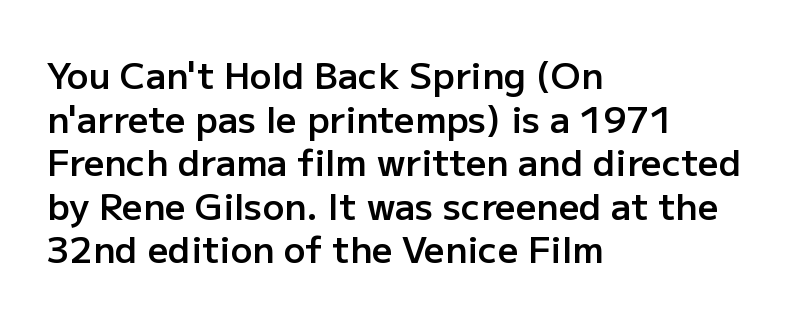
{"serif": "no", "italic": "no", "bold": "semi", "weight": "semibold", "width": "normal", "stroke_contrast": "low", "x_height": "medium", "monospaced": "no", "underline": "no", "align": "left", "line_spacing_ratio": 1.21, "letter_spacing": "normal", "letter_spacing_em": 0.0, "glyph_px": 36}
